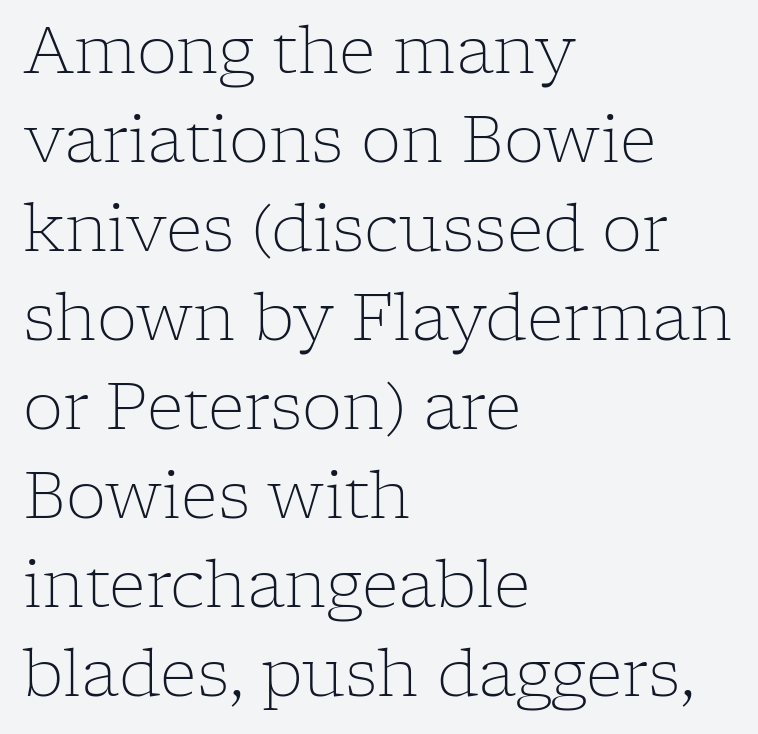
These glyphs show unthickened strokes, regular width or finer. Tall strokes in this sample are plumb rather than angled. The horizontal fit of the characters is conventional and even. If you drew a ruler down the left edge, every line would touch it. Looks like regular typesetting: each glyph gets only the width it needs.
